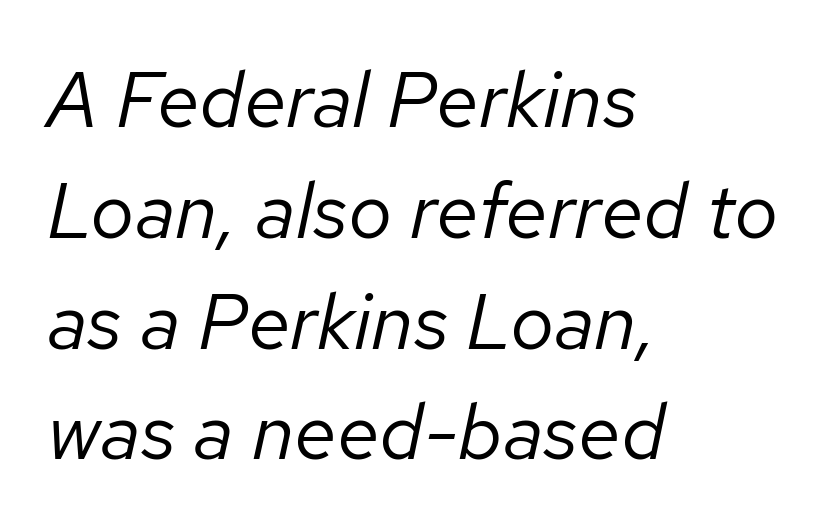
Q: Is the text bold? A: No.
Q: Is the text italic (slanted)? A: Yes, it leans right by about 12 degrees.
Q: Is the text underlined? A: No.
Q: How is the paragraph aligned? A: Left-aligned.
Q: Is the spacing between letters normal or unusually wide? A: Normal.
Q: Is the spacing between lines tight, normal or loose? A: Normal.
Q: Width (condensed, normal, or wide)? A: Normal.
Q: Stroke contrast? A: Low.
Q: x-height? A: Medium.
Q: Monospaced? A: No.
